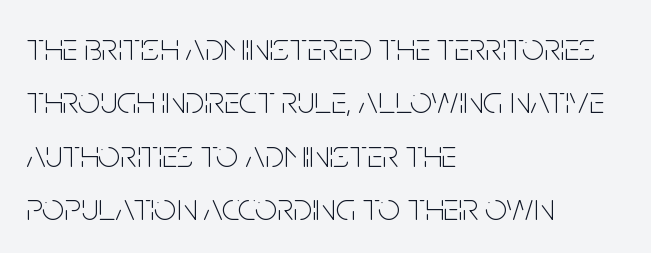
The image shows 39 px thin, condensed sans-serif type, upright; set left-aligned, normal line spacing (1.37x), normal letter spacing, not underlined; low stroke contrast and a large x-height.
